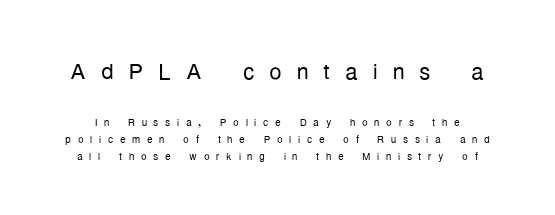
Q: Is the text bold? A: No.
Q: Is the text italic (slanted)? A: No, it is upright.
Q: Is the typeface a serif or a sans-serif typeface? A: Sans-serif.
Q: Is the text underlined? A: No.
Q: Is the spacing between letters normal or unusually wide? A: Unusually wide.
Q: Which block of text is set in a larger size, the first (top) or the second (bottom)? A: The first (top) one.
Q: Width (condensed, normal, or wide)? A: Condensed.
Q: Stroke contrast? A: Low.
Q: x-height? A: Medium.
Q: Monospaced? A: No.
